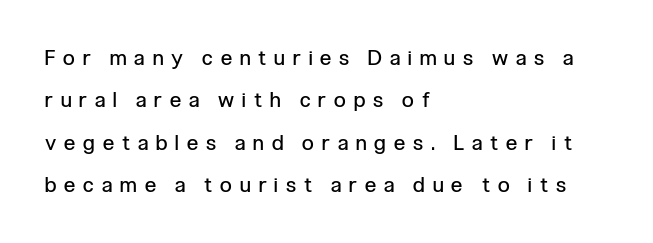
{"italic": "no", "bold": "no", "underline": "no", "align": "left", "line_spacing": "loose", "line_spacing_ratio": 2.02, "letter_spacing": "wide", "letter_spacing_em": 0.38, "glyph_px": 21}
